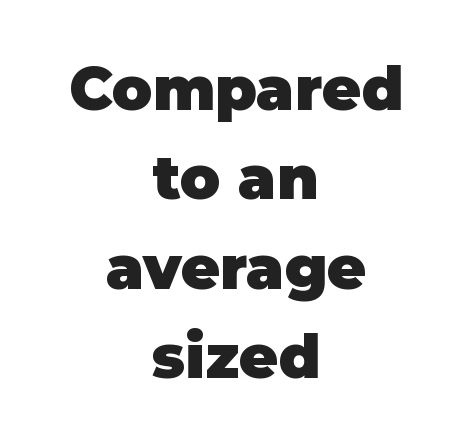
The image shows 60 px heavy sans-serif type, upright; set centered, normal line spacing (1.49x), normal letter spacing, not underlined; low stroke contrast and a large x-height.
